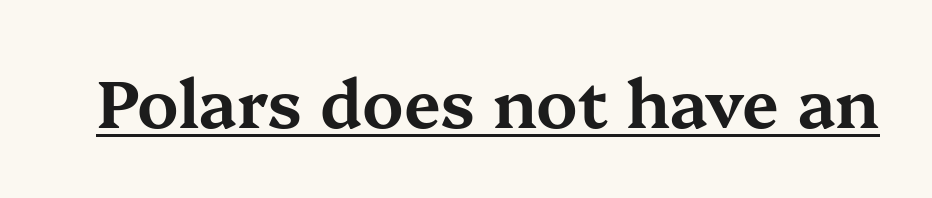
The image shows 66 px wide serif type, upright; set normal letter spacing, underlined; medium stroke contrast and a medium x-height.
